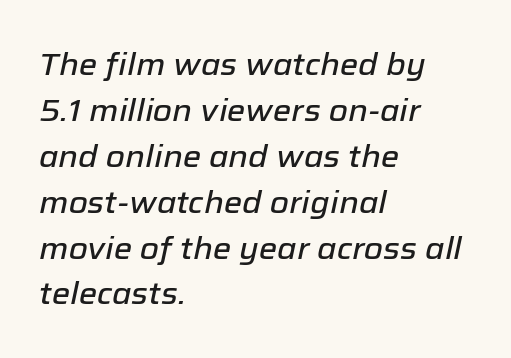
Q: Is the text italic (slanted)? A: Yes, it leans right by about 12 degrees.
Q: Is the text underlined? A: No.
Q: How is the paragraph aligned? A: Left-aligned.
Q: Is the spacing between letters normal or unusually wide? A: Normal.
Q: Is the spacing between lines tight, normal or loose? A: Normal.
Q: Width (condensed, normal, or wide)? A: Normal.
Q: Stroke contrast? A: Low.
Q: x-height? A: Medium.
Q: Monospaced? A: No.
